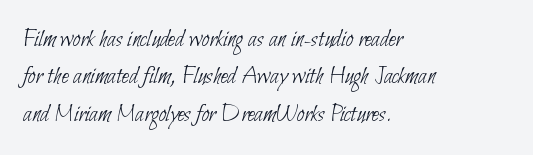
Q: Is the text bold? A: No.
Q: Is the text underlined? A: No.
Q: How is the paragraph aligned? A: Left-aligned.
Q: Is the spacing between letters normal or unusually wide? A: Normal.
Q: Is the spacing between lines tight, normal or loose? A: Normal.
